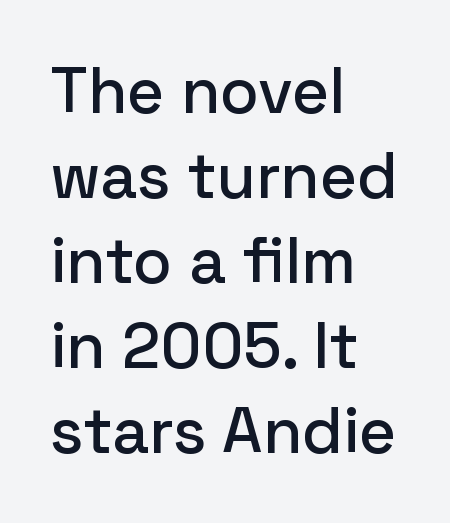
Q: Is the text italic (slanted)? A: No, it is upright.
Q: Is the typeface a serif or a sans-serif typeface? A: Sans-serif.
Q: Is the text underlined? A: No.
Q: How is the paragraph aligned? A: Left-aligned.
Q: Is the spacing between letters normal or unusually wide? A: Normal.
Q: Is the spacing between lines tight, normal or loose? A: Normal.
Q: Width (condensed, normal, or wide)? A: Normal.
Q: Stroke contrast? A: Low.
Q: x-height? A: Medium.
Q: Monospaced? A: No.
